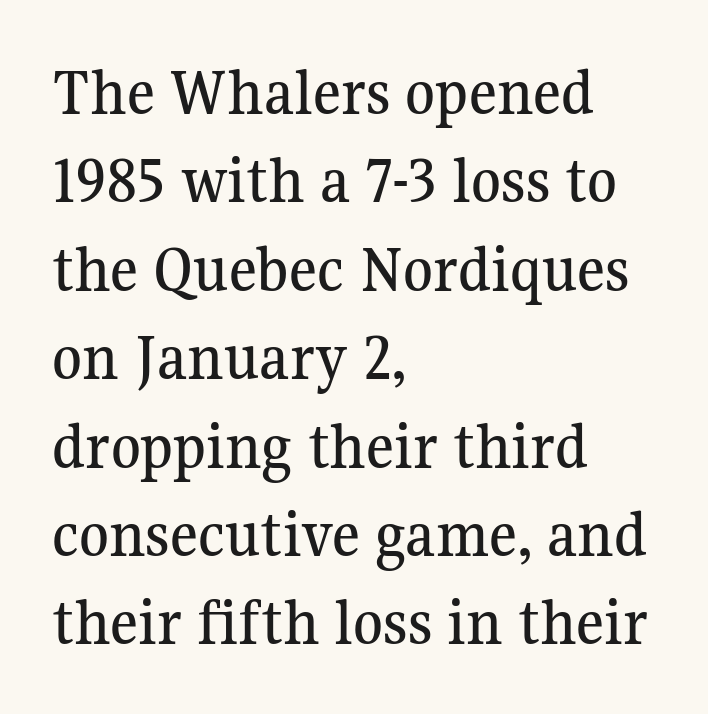
The face used here is rendered with its standard letterfit. Here the designer chose a conventional face with non-uniform glyph widths. Regarding serifs, this sample has them. The area under the type is left untouched. The paragraph shown leans on its left margin.
